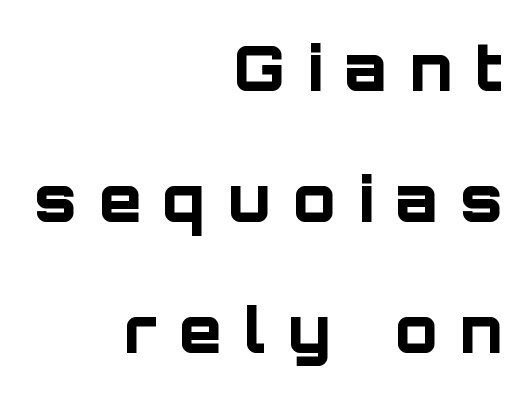
{"serif": "no", "italic": "no", "bold": "yes", "weight": "bold", "width": "normal", "stroke_contrast": "low", "x_height": "large", "monospaced": "no", "underline": "no", "align": "right", "line_spacing": "loose", "line_spacing_ratio": 2.11, "letter_spacing": "wide", "letter_spacing_em": 0.36, "glyph_px": 62}
